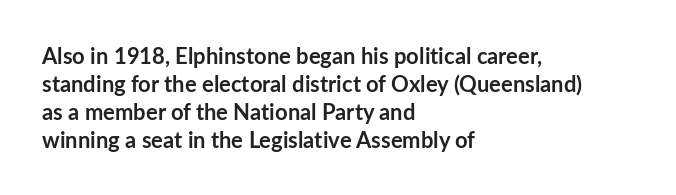
{"italic": "no", "bold": "yes", "underline": "no", "align": "left", "line_spacing": "normal", "line_spacing_ratio": 1.27, "letter_spacing": "normal", "letter_spacing_em": 0.0, "glyph_px": 22}
